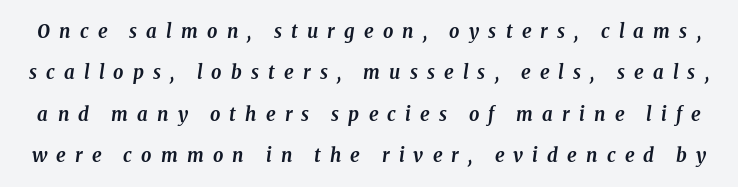
Horizontal bands of white between lines are thick stripes. Weight: bold. The space beneath each line is pristine and unruled. The typography opts for an oblique posture over an upright one.
